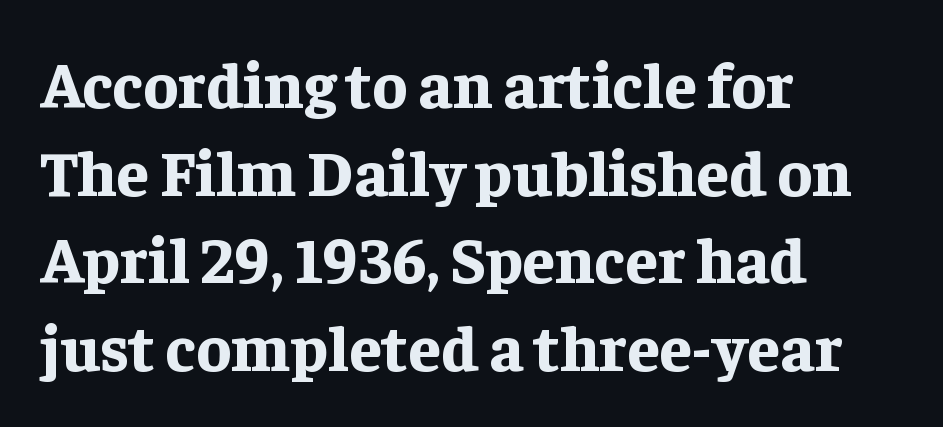
Line starts are locked; line ends wander. Weight check: bold — yes, fully. Words appear dense and cohesive because spacing is normal. Has an underline been added? It has not. Reading down the column, the eye jumps a familiar distance to each next line. Ordinary non-slanted type is in use.
